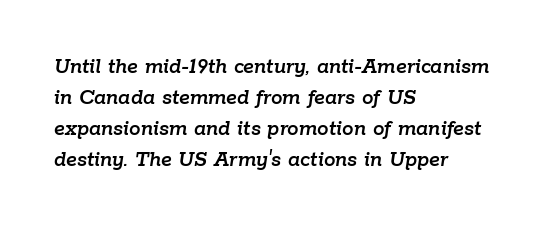
The image shows 23 px text type, italic (leaning right); set left-aligned, normal line spacing (1.35x), normal letter spacing, not underlined.
